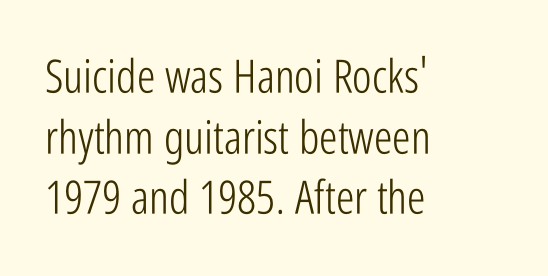
The image shows 46 px light, condensed sans-serif type, upright; set left-aligned, normal line spacing (1.32x), normal letter spacing, not underlined; low stroke contrast and a medium x-height.
